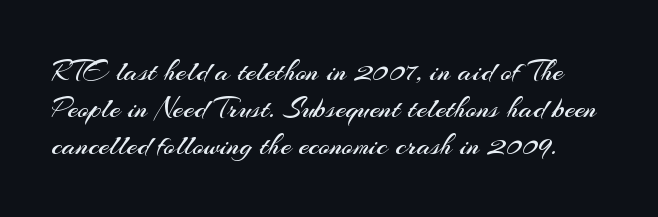
Typographically, this falls in the sans-serif category. The face used here is rendered with its standard letterfit. Clear beneath every line of the passage. Character widths vary here, with narrow letters taking less room than wide ones. Ink coverage per letter is moderate at most.
